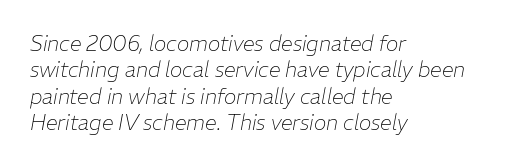
The image shows 21 px text type, italic (leaning right); set left-aligned, normal line spacing (1.26x), normal letter spacing, not underlined.
